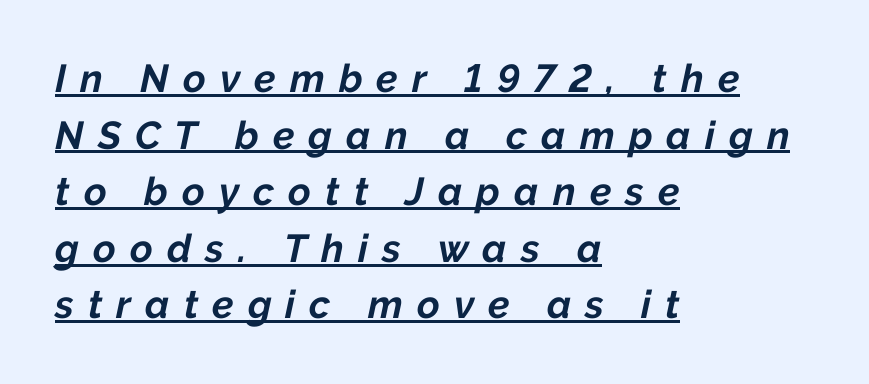
The image shows 39 px bold type, italic (leaning right); set left-aligned, normal line spacing (1.45x), unusually wide letter spacing (+0.36 em), underlined; low stroke contrast and a medium x-height.
